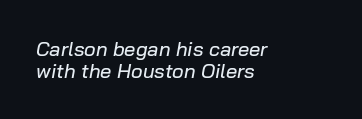
{"italic": "yes", "lean": "right", "slant_degrees": 10, "underline": "no", "align": "left", "line_spacing": "tight", "line_spacing_ratio": 1.08, "letter_spacing": "normal", "letter_spacing_em": 0.0, "glyph_px": 20}
